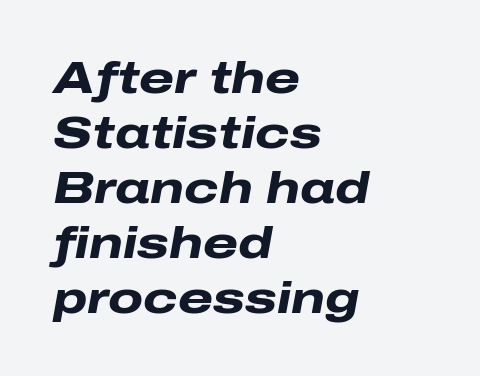
The image shows 45 px heavy, wide type, italic (leaning right); set left-aligned, line spacing 1.22x, normal letter spacing, not underlined; low stroke contrast and a medium x-height.
